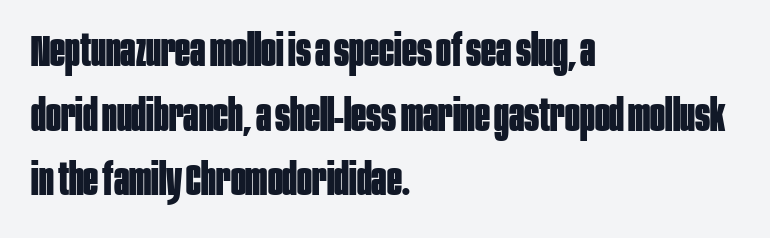
The image shows 44 px bold, condensed sans-serif type, upright; set left-aligned, normal line spacing (1.47x), normal letter spacing, not underlined; low stroke contrast and a large x-height.
